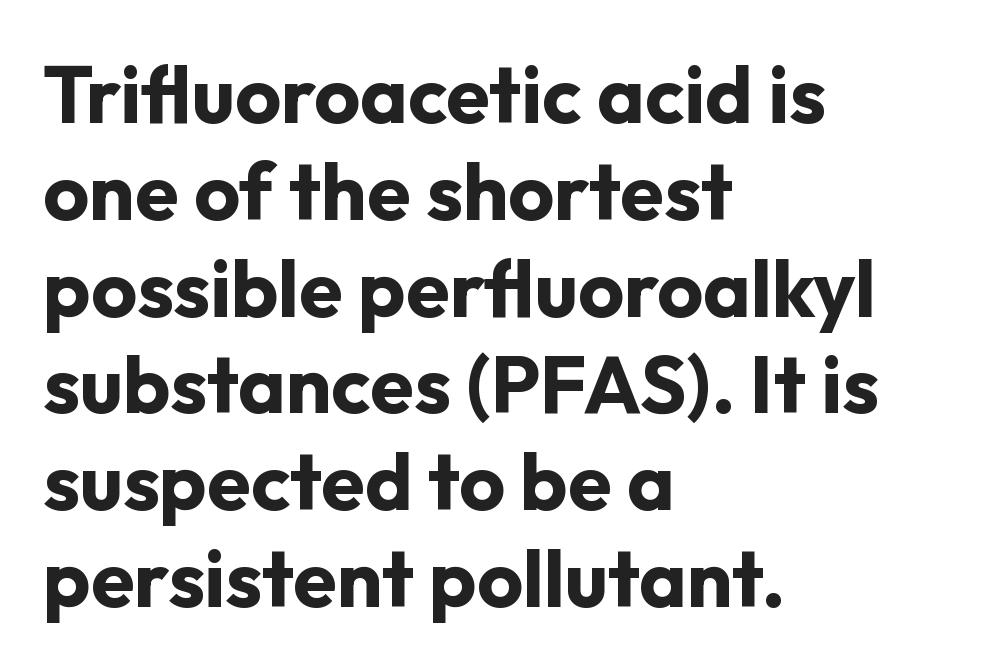
{"serif": "no", "italic": "no", "bold": "yes", "weight": "bold", "width": "normal", "stroke_contrast": "low", "x_height": "medium", "monospaced": "no", "underline": "no", "align": "left", "line_spacing_ratio": 1.21, "letter_spacing": "normal", "letter_spacing_em": 0.0, "glyph_px": 80}
